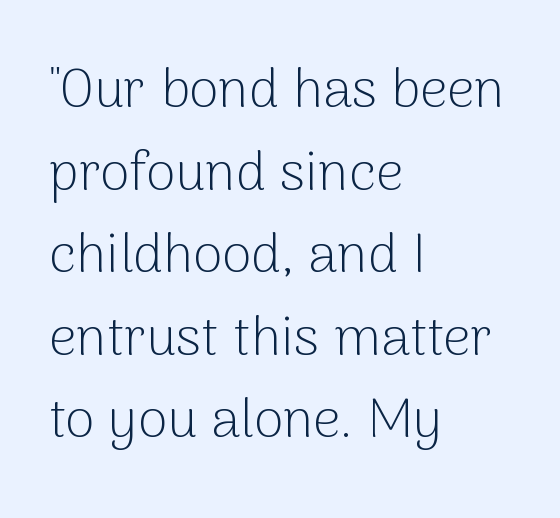
{"serif": "no", "italic": "no", "bold": "no", "weight": "light", "width": "normal", "stroke_contrast": "low", "x_height": "medium", "monospaced": "no", "underline": "no", "align": "left", "line_spacing": "normal", "line_spacing_ratio": 1.53, "letter_spacing": "normal", "letter_spacing_em": 0.0, "glyph_px": 54}
